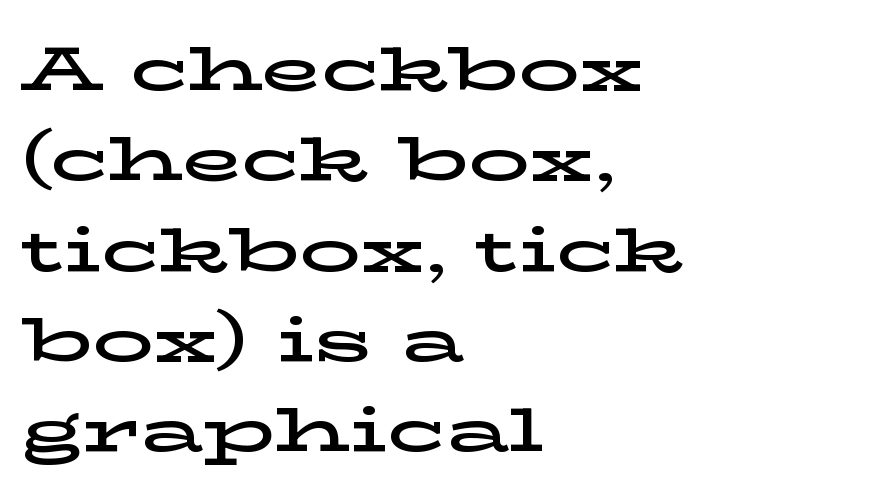
The foot of each line stays bare and open. Typographically, this falls in the serif category. The passage is arranged the way most books set body copy — flush left. In terms of posture, this sample is upright. Horizontal bands of white between lines are of average thickness.
